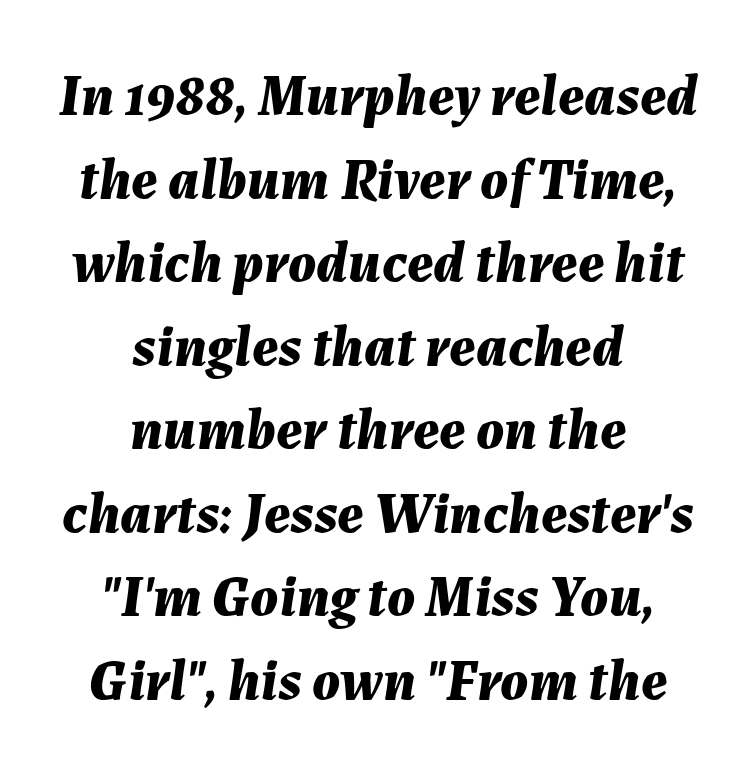
Q: Is the text bold? A: Yes.
Q: Is the text italic (slanted)? A: Yes, it leans right by about 7 degrees.
Q: Is the text underlined? A: No.
Q: How is the paragraph aligned? A: Centered.
Q: Is the spacing between letters normal or unusually wide? A: Normal.
Q: Is the spacing between lines tight, normal or loose? A: Normal.
Q: Width (condensed, normal, or wide)? A: Normal.
Q: Stroke contrast? A: Medium.
Q: x-height? A: Medium.
Q: Monospaced? A: No.
